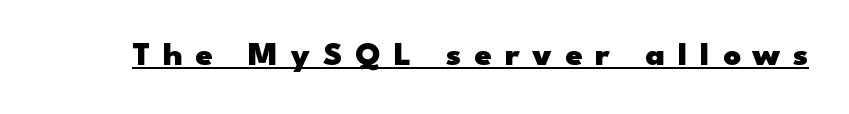
Each letter keeps its own natural width here, so spacing adapts to shape. This sample uses a sans-serif face. The font's upright variant was chosen for this text. Glance below the letters and you will spot a drawn line. The letterforms stand isolated, each surrounded by extra space. Heft: maximum for text — a bold.
